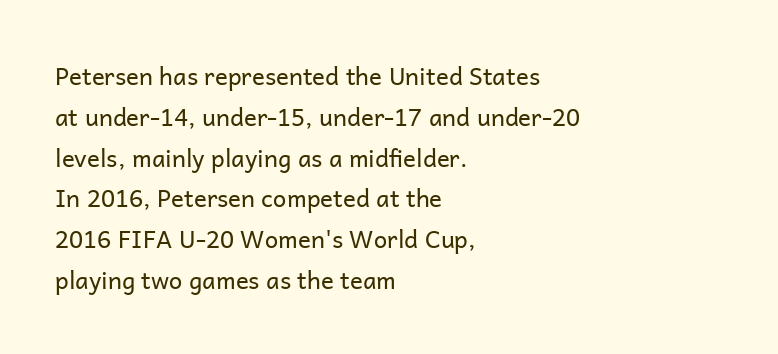
The image shows 24 px text type, upright; set left-aligned, normal line spacing (1.7x), normal letter spacing, not underlined.
